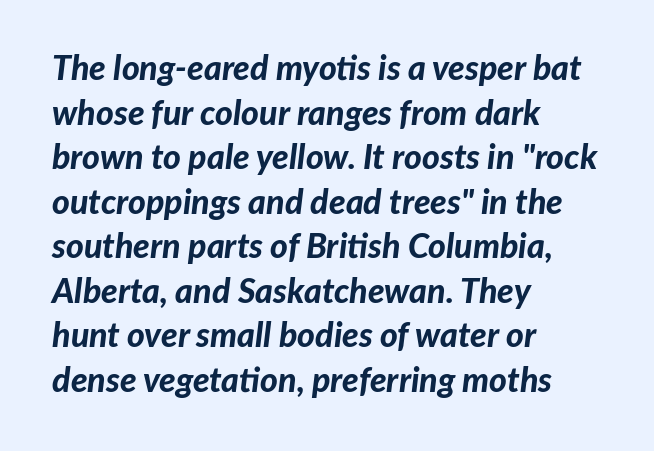
Q: Is the text bold? A: Yes.
Q: Is the text italic (slanted)? A: Yes, it leans right by about 7 degrees.
Q: Is the text underlined? A: No.
Q: How is the paragraph aligned? A: Left-aligned.
Q: Is the spacing between letters normal or unusually wide? A: Normal.
Q: Is the spacing between lines tight, normal or loose? A: Normal.
Q: Width (condensed, normal, or wide)? A: Normal.
Q: Stroke contrast? A: Low.
Q: x-height? A: Medium.
Q: Monospaced? A: No.
